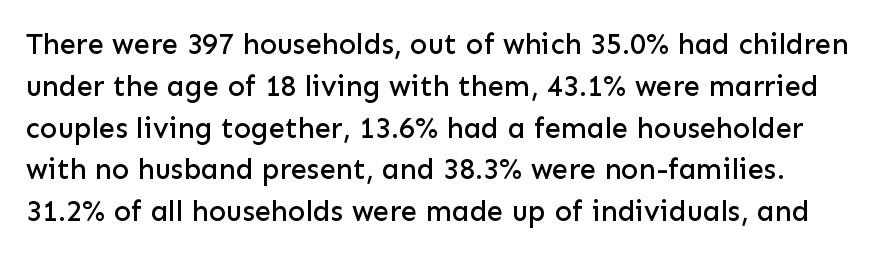
The image shows 29 px sans-serif type, upright; set normal line spacing (1.44x), normal letter spacing, not underlined; low stroke contrast and a medium x-height.
